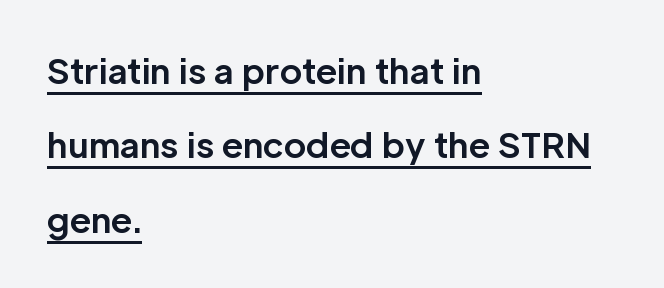
One-word summary of the alignment: left. The string is rendered with underlining switched on. Do the letters lean? They stand straight. Vertically, the passage feels expansive, rows floating well apart. In terms of letterspacing, this is plain default setting. Letterform terminals end flat and unadorned throughout the passage.
